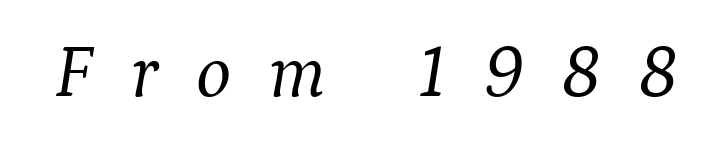
Q: Is the text bold? A: No.
Q: Is the text italic (slanted)? A: Yes, it leans right by about 9 degrees.
Q: Is the typeface a serif or a sans-serif typeface? A: Serif.
Q: Is the text underlined? A: No.
Q: Is the spacing between letters normal or unusually wide? A: Unusually wide.
Q: Width (condensed, normal, or wide)? A: Normal.
Q: Stroke contrast? A: Medium.
Q: x-height? A: Medium.
Q: Monospaced? A: No.
